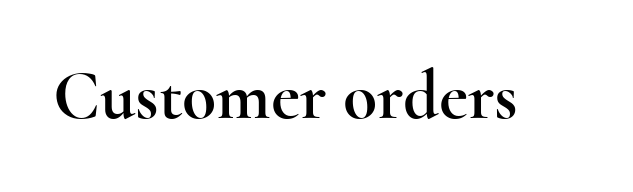
Q: Is the text italic (slanted)? A: No, it is upright.
Q: Is the typeface a serif or a sans-serif typeface? A: Serif.
Q: Is the text underlined? A: No.
Q: Is the spacing between letters normal or unusually wide? A: Normal.
Q: Width (condensed, normal, or wide)? A: Wide.
Q: x-height? A: Small.
Q: Monospaced? A: No.
